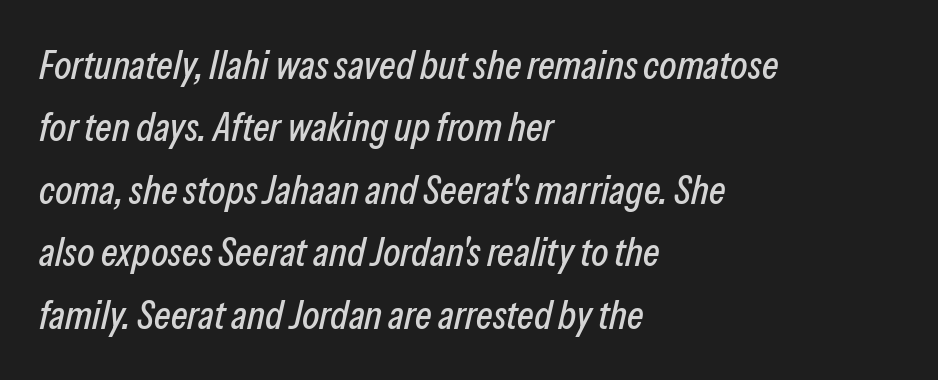
The image shows 40 px condensed type, italic (leaning right); set left-aligned, normal line spacing (1.56x), normal letter spacing, not underlined; low stroke contrast and a medium x-height.
